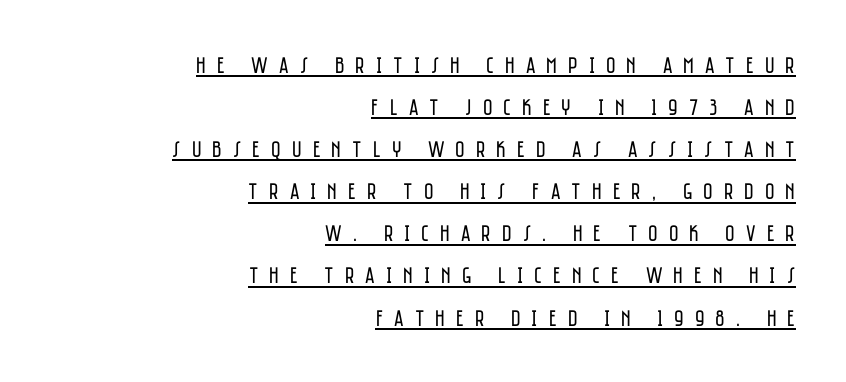
Q: Is the text bold? A: No.
Q: Is the text italic (slanted)? A: No, it is upright.
Q: Is the text underlined? A: Yes.
Q: How is the paragraph aligned? A: Right-aligned.
Q: Is the spacing between letters normal or unusually wide? A: Unusually wide.
